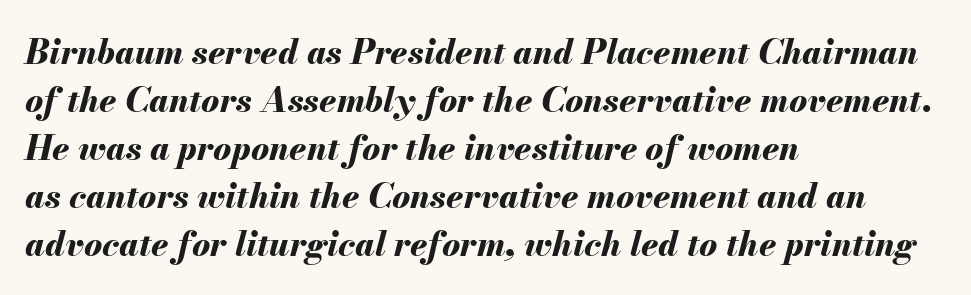
The image shows 34 px bold type, italic (leaning right); set left-aligned, normal line spacing (1.41x), normal letter spacing, not underlined; medium stroke contrast and a small x-height.
